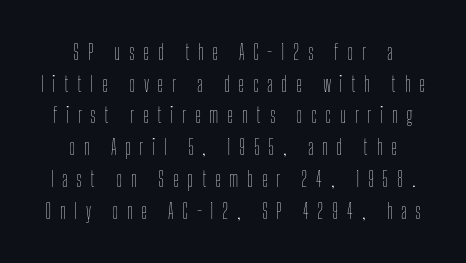
These lines have a slow, spaced-out rhythm from letter to letter. Leftover space on each line is divided equally before and after the words. Nope, not italic — everything's standing straight. Counters stay open thanks to moderate or lighter strokes. Normally led — the rows are evenly, conventionally spaced. The space beneath each line is pristine and unruled.
